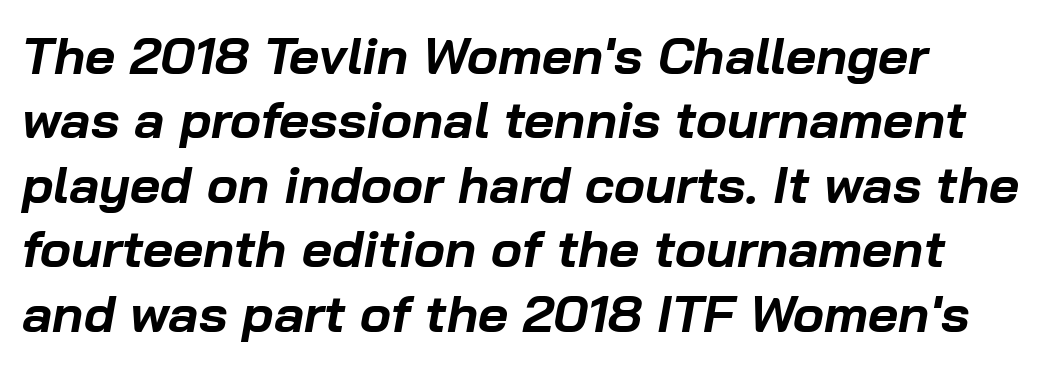
The image shows 52 px bold type, italic (leaning right); set line spacing 1.24x, normal letter spacing, not underlined; low stroke contrast and a medium x-height.
